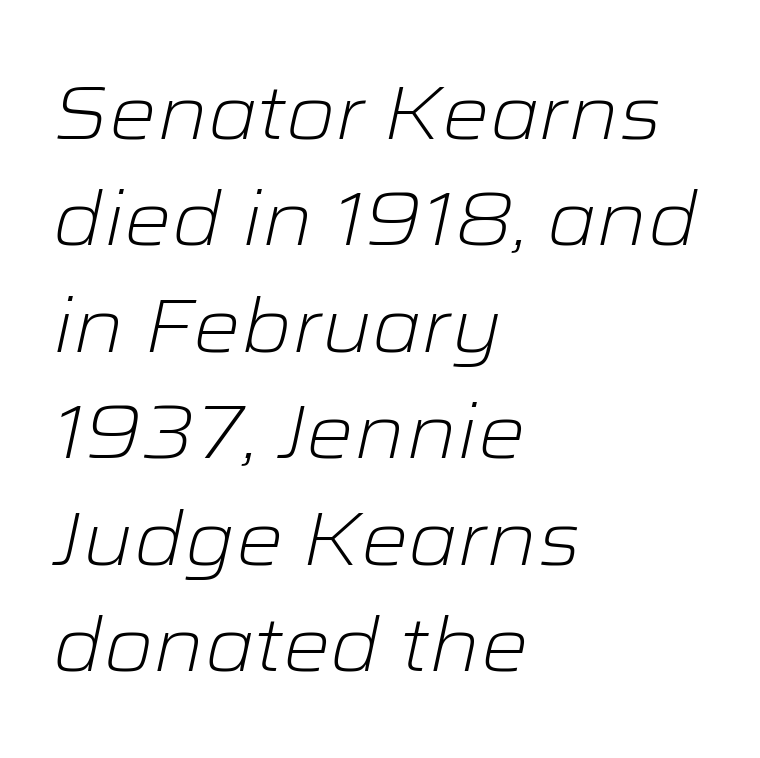
{"italic": "yes", "lean": "right", "slant_degrees": 12, "bold": "no", "weight": "light", "width": "wide", "stroke_contrast": "low", "x_height": "medium", "monospaced": "no", "underline": "no", "align": "left", "line_spacing": "normal", "line_spacing_ratio": 1.42, "letter_spacing": "normal", "letter_spacing_em": 0.0, "glyph_px": 75}
